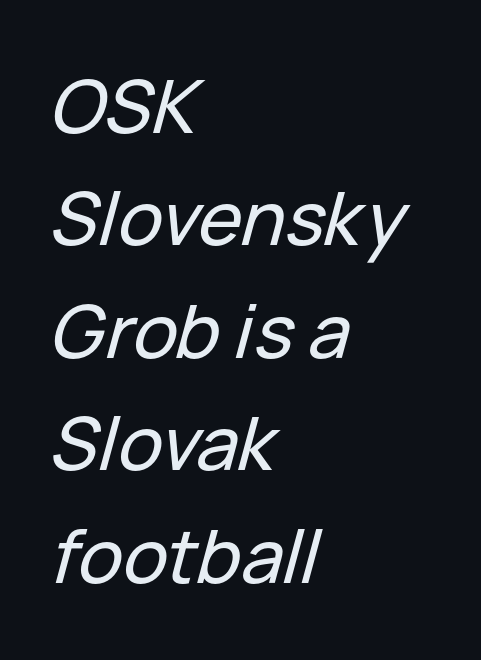
The image shows 74 px text type, italic (leaning right); set left-aligned, normal line spacing (1.52x), normal letter spacing, not underlined; low stroke contrast and a medium x-height.
